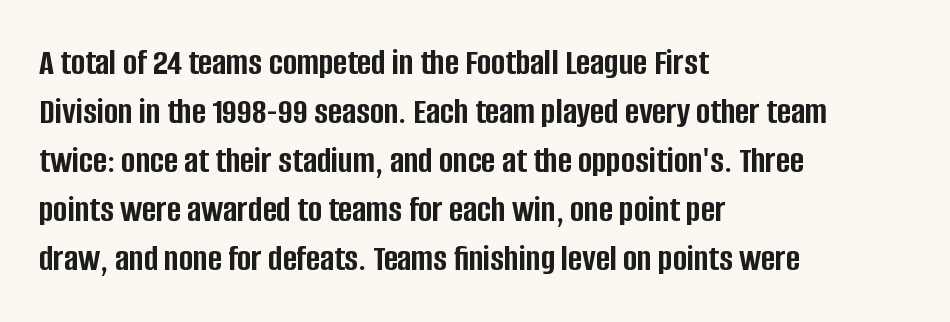
{"serif": "no", "italic": "no", "bold": "yes", "weight": "semibold", "width": "condensed", "stroke_contrast": "low", "x_height": "large", "monospaced": "no", "underline": "no", "align": "left", "line_spacing": "normal", "line_spacing_ratio": 1.29, "letter_spacing": "normal", "letter_spacing_em": 0.0, "glyph_px": 38}
